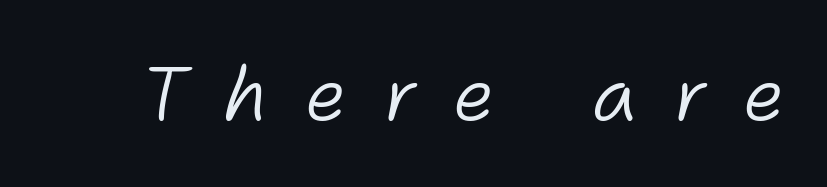
The image shows 75 px light type, italic (leaning right); set unusually wide letter spacing (+0.48 em), not underlined; low stroke contrast and a medium x-height.
